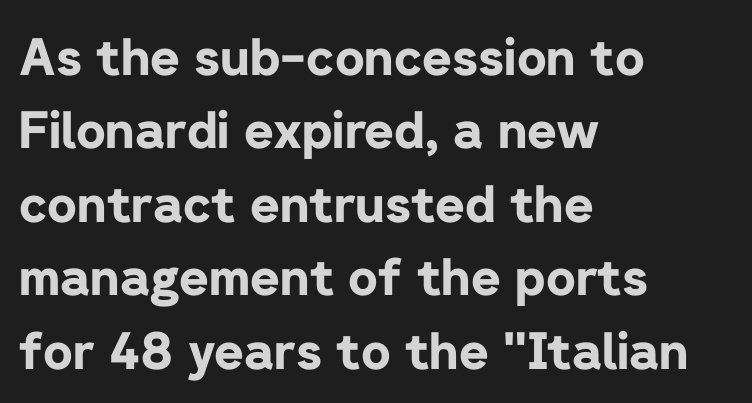
{"serif": "no", "italic": "no", "bold": "yes", "weight": "bold", "width": "normal", "stroke_contrast": "low", "x_height": "medium", "monospaced": "no", "underline": "no", "align": "left", "line_spacing": "normal", "line_spacing_ratio": 1.44, "letter_spacing": "normal", "letter_spacing_em": 0.0, "glyph_px": 51}
